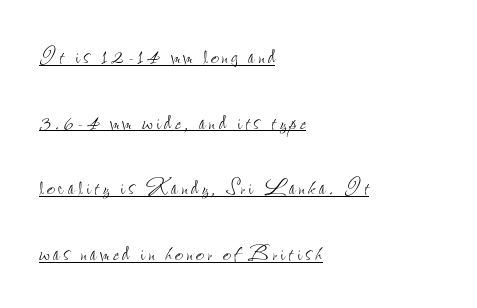
Visually the block forms a straight wall on the left and a jagged coastline on the right. Decoration check: the copy is underlined. One glance says open: line gaps are wider than usual. Is this a fixed-width face? No — the glyphs have proportional, varying widths.
